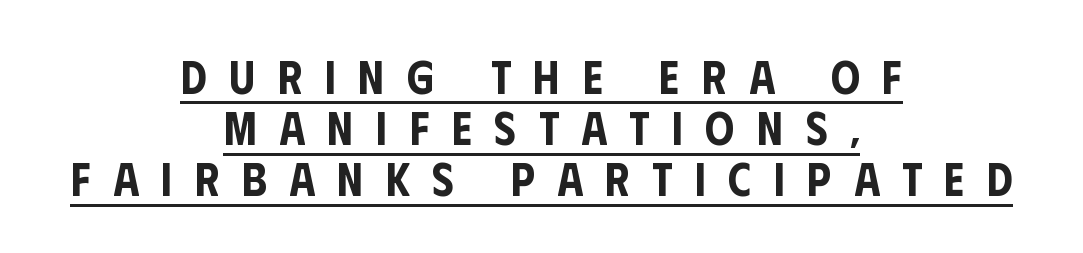
The image shows 46 px condensed sans-serif type, upright; set centered, tight line spacing (1.11x), unusually wide letter spacing (+0.49 em), underlined; low stroke contrast and a large x-height.
